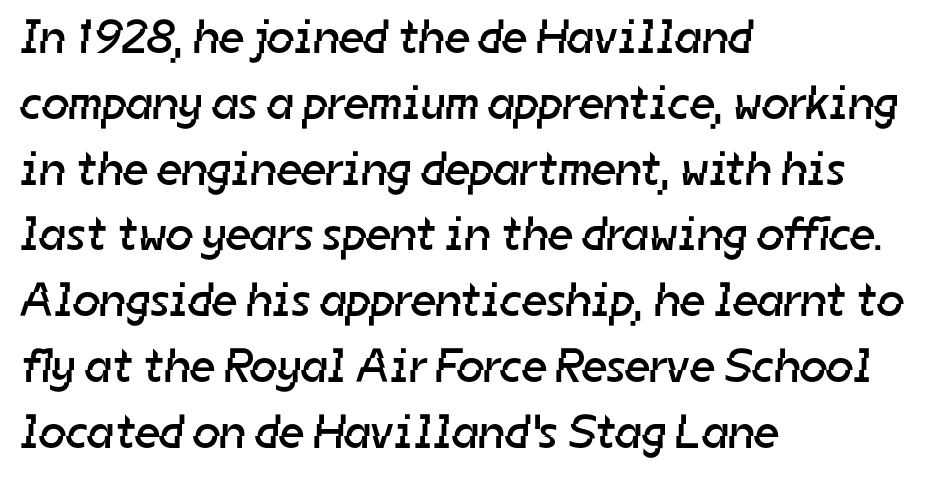
Q: Is the text bold? A: No.
Q: Is the typeface a serif or a sans-serif typeface? A: Sans-serif.
Q: Is the text underlined? A: No.
Q: How is the paragraph aligned? A: Left-aligned.
Q: Is the spacing between letters normal or unusually wide? A: Normal.
Q: Is the spacing between lines tight, normal or loose? A: Normal.
Q: Width (condensed, normal, or wide)? A: Normal.
Q: Stroke contrast? A: Low.
Q: x-height? A: Medium.
Q: Monospaced? A: No.
